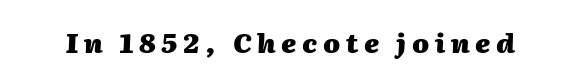
The image shows 27 px bold type, italic (leaning right); set unusually wide letter spacing (+0.21 em), not underlined.
